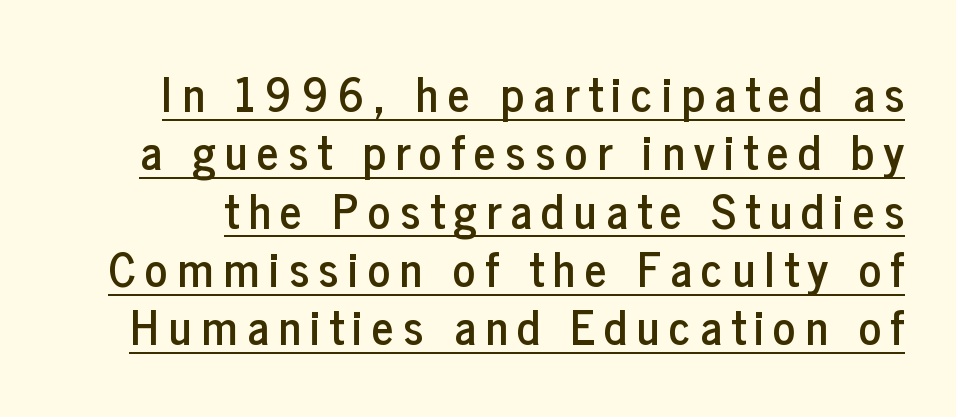
Underlining? Definitely there. A typesetter would mark this as roman, not italic. Does extra space separate the letters? Yes, quite a lot of it. Examine the stroke ends and you'll find no serifs. Looks like regular typesetting: each glyph gets only the width it needs.
